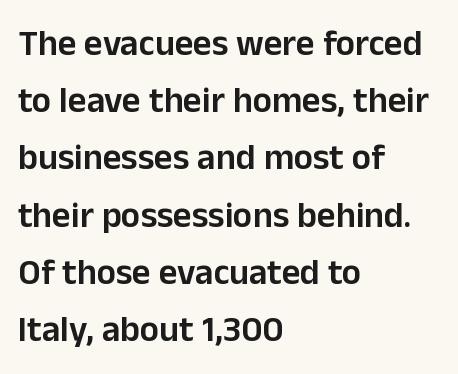
{"serif": "no", "italic": "no", "bold": "semi", "weight": "semibold", "width": "normal", "stroke_contrast": "low", "x_height": "medium", "monospaced": "no", "underline": "no", "align": "left", "line_spacing": "normal", "line_spacing_ratio": 1.59, "letter_spacing": "normal", "letter_spacing_em": 0.0, "glyph_px": 36}
